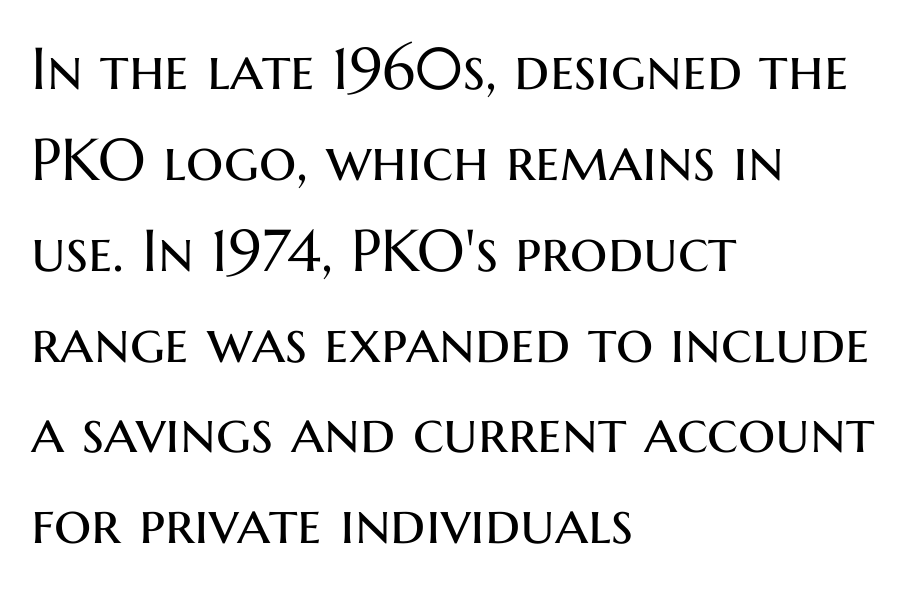
The image shows 59 px regular-weight sans-serif type, upright; set left-aligned, normal line spacing (1.54x), normal letter spacing, not underlined; medium stroke contrast and a medium x-height.
